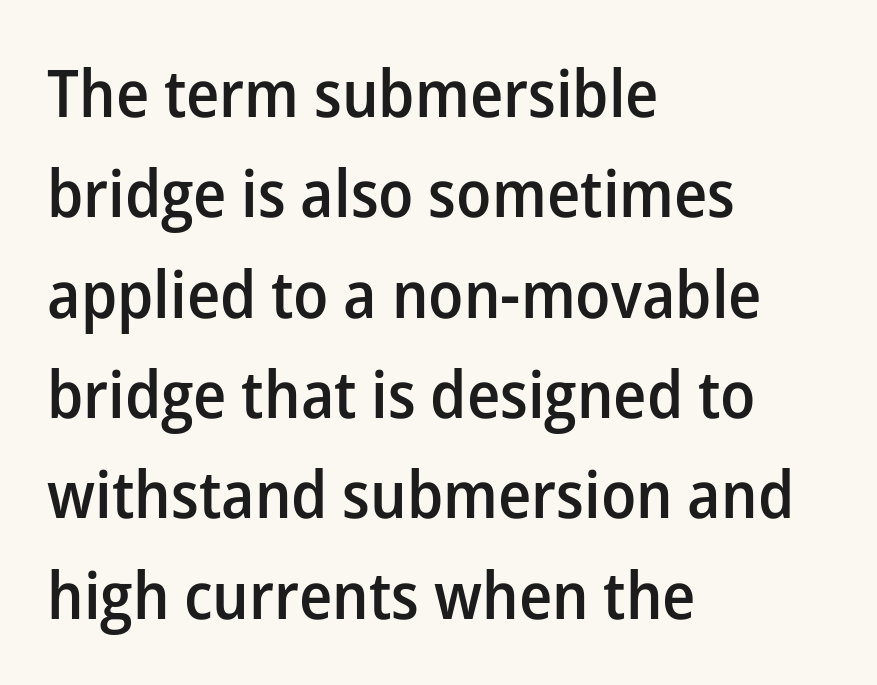
{"serif": "no", "italic": "no", "bold": "semi", "weight": "semibold", "width": "normal", "stroke_contrast": "low", "x_height": "medium", "monospaced": "no", "underline": "no", "align": "left", "line_spacing": "normal", "line_spacing_ratio": 1.52, "letter_spacing": "normal", "letter_spacing_em": 0.0, "glyph_px": 66}
